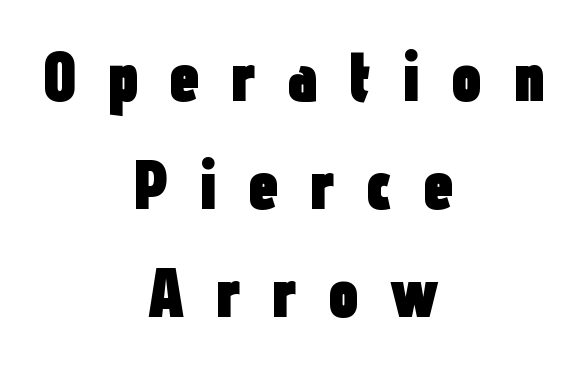
The image shows 70 px heavy, condensed sans-serif type, upright; set centered, normal line spacing (1.54x), unusually wide letter spacing (+0.43 em), not underlined; low stroke contrast and a medium x-height.
